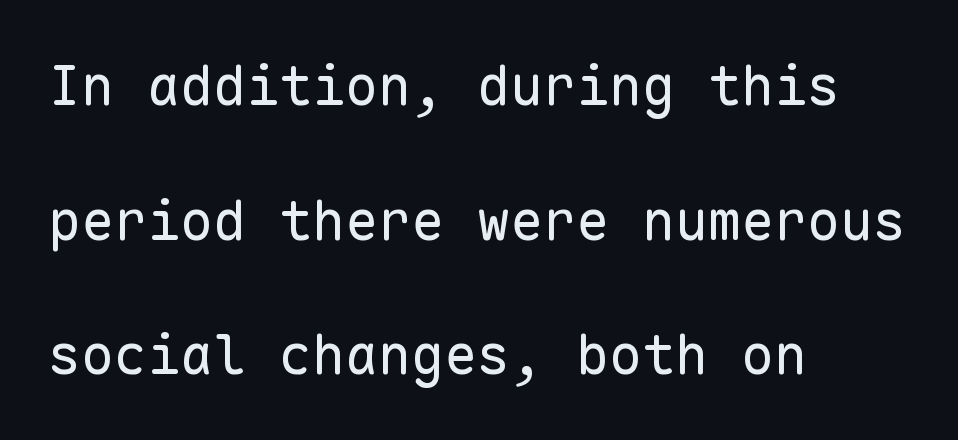
Each letter, wide or thin by design, is forced into the same width here. Weight: regular or lighter. Glance below the letters and you will spot only blank space. The passage is arranged the way most books set body copy — flush left. The line texture is even and compact thanks to regular tracking. This is the regular roman posture of the typeface.
